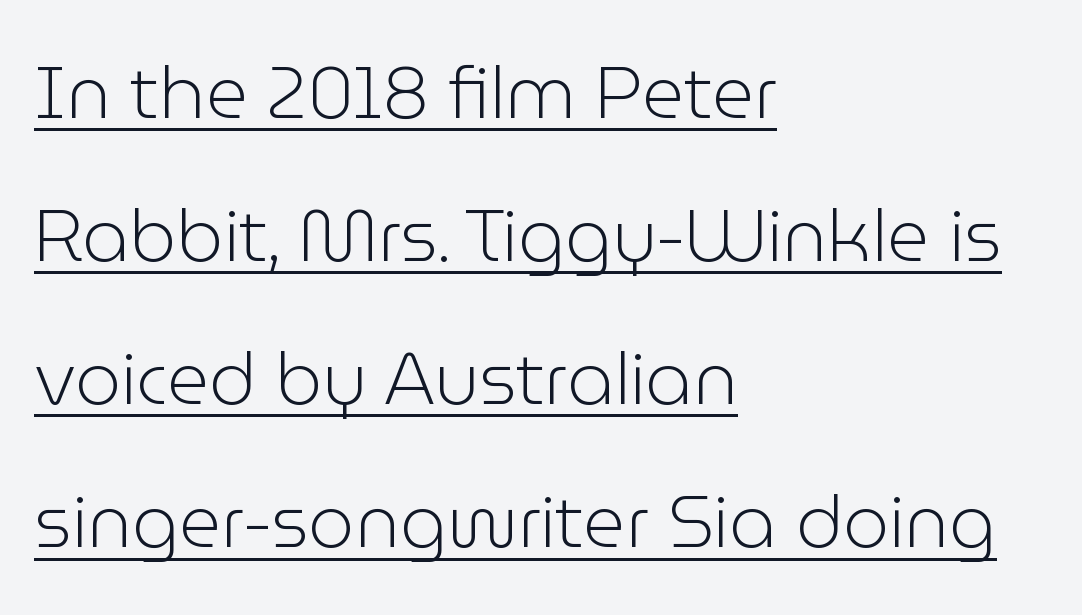
Summary of vertical rhythm: relaxed, with wide interline spacing. Students, note that the glyphs here touch the page at normal intervals. The lettering is marked with a stroke running underneath it. Weight: in the light-to-regular range. These lines are composed in type without serifs. Each line starts at the same left margin while the right side varies.
